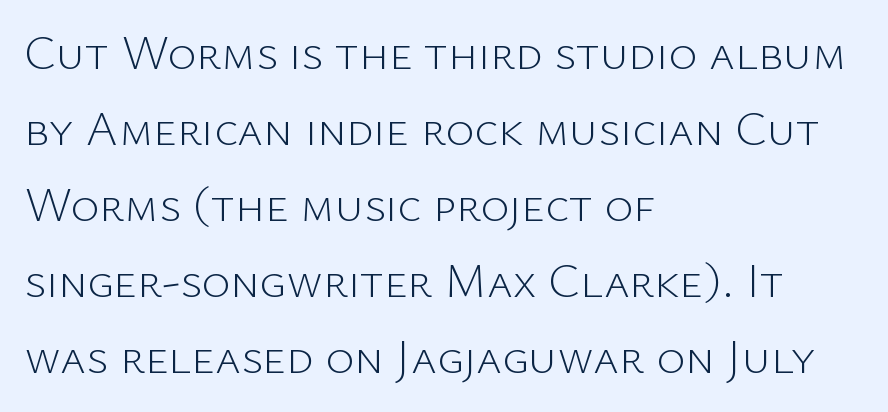
{"serif": "no", "italic": "no", "bold": "no", "weight": "light", "width": "normal", "stroke_contrast": "low", "x_height": "medium", "monospaced": "no", "underline": "no", "align": "left", "line_spacing": "normal", "line_spacing_ratio": 1.55, "letter_spacing": "normal", "letter_spacing_em": 0.0, "glyph_px": 49}
